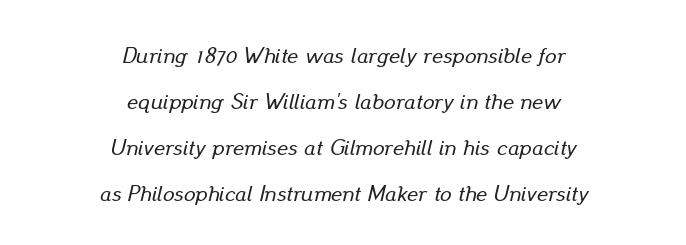
{"italic": "yes", "lean": "right", "slant_degrees": 13, "underline": "no", "align": "center", "line_spacing": "loose", "line_spacing_ratio": 2.0, "letter_spacing": "normal", "letter_spacing_em": 0.0, "glyph_px": 23}
